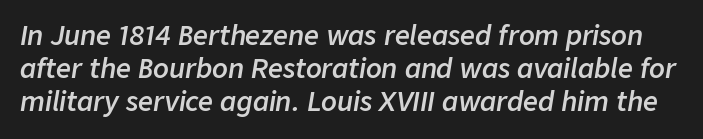
{"italic": "yes", "lean": "right", "slant_degrees": 9, "bold": "semi", "underline": "no", "line_spacing": "normal", "line_spacing_ratio": 1.27, "letter_spacing": "normal", "letter_spacing_em": 0.0, "glyph_px": 26}
